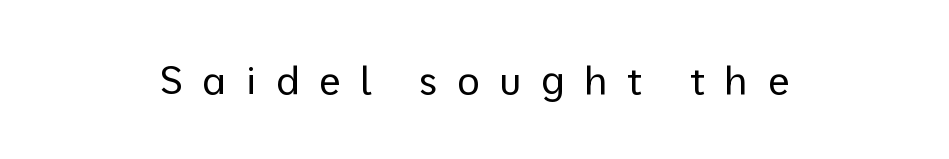
The image shows 39 px regular-weight sans-serif type, upright; set centered, unusually wide letter spacing (+0.5 em), not underlined; low stroke contrast and a medium x-height.
